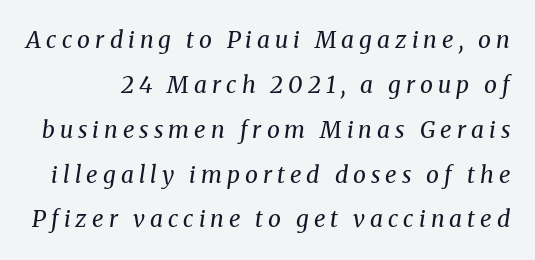
You could fit nearly another row in the gap between these rows. Weight: not bold — regular or lighter. Glyph-to-glyph distance is far greater than everyday printed text. Tall strokes in this sample are angled rather than plumb. Check under the words: just untouched page.
